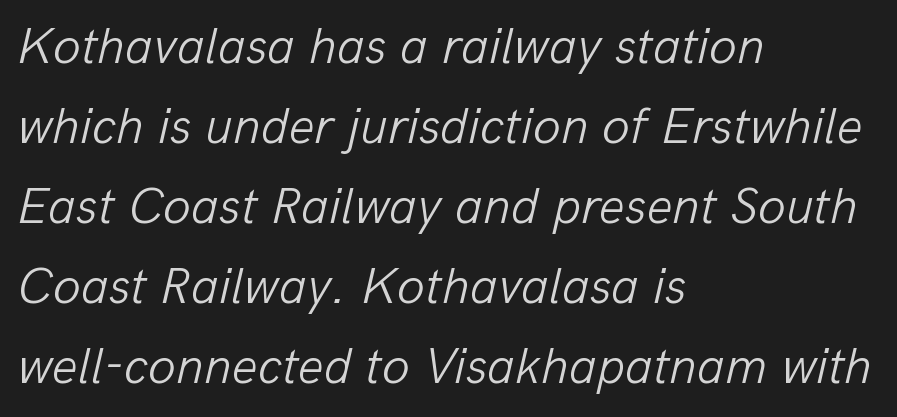
The image shows 51 px light type, italic (leaning right); set left-aligned, normal line spacing (1.57x), normal letter spacing, not underlined; low stroke contrast and a medium x-height.
